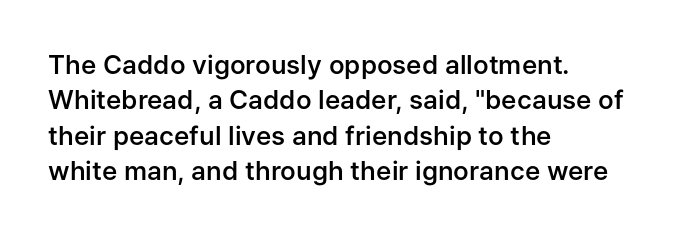
The image shows 26 px text type, upright; set left-aligned, normal line spacing (1.36x), normal letter spacing, not underlined.
